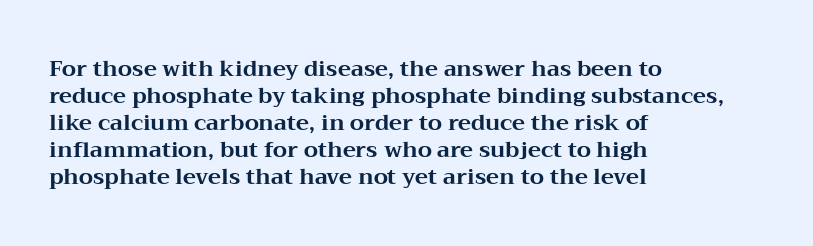
Q: Is the text bold? A: Yes.
Q: Is the text italic (slanted)? A: No, it is upright.
Q: Is the text underlined? A: No.
Q: How is the paragraph aligned? A: Left-aligned.
Q: Is the spacing between letters normal or unusually wide? A: Normal.
